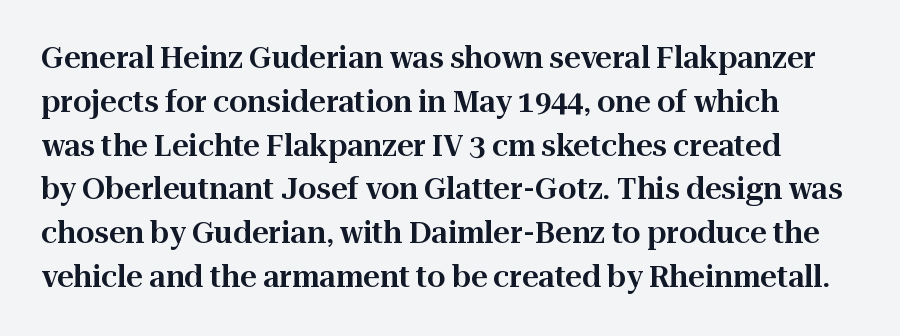
Underlining? Definitely not there. Is the letter spacing exaggerated? No — it looks like the ordinary default. Is there any slant? The stems are plumb. I'd call this a serif setting — the letters wear small feet.
